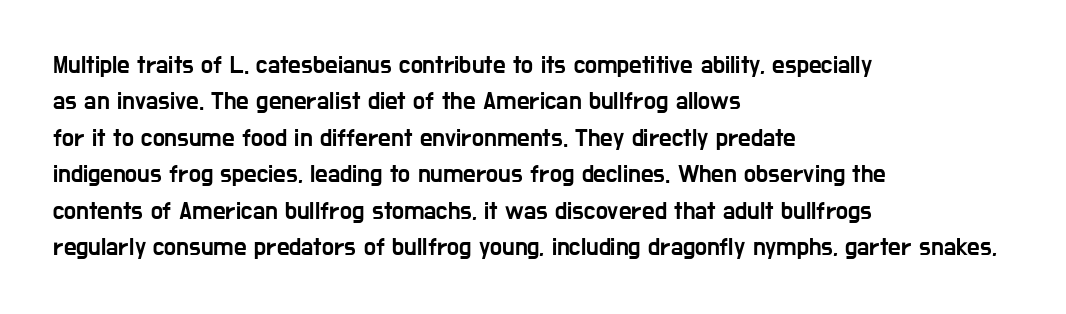
The image shows 25 px text type, upright; set left-aligned, normal line spacing (1.46x), normal letter spacing, not underlined.
